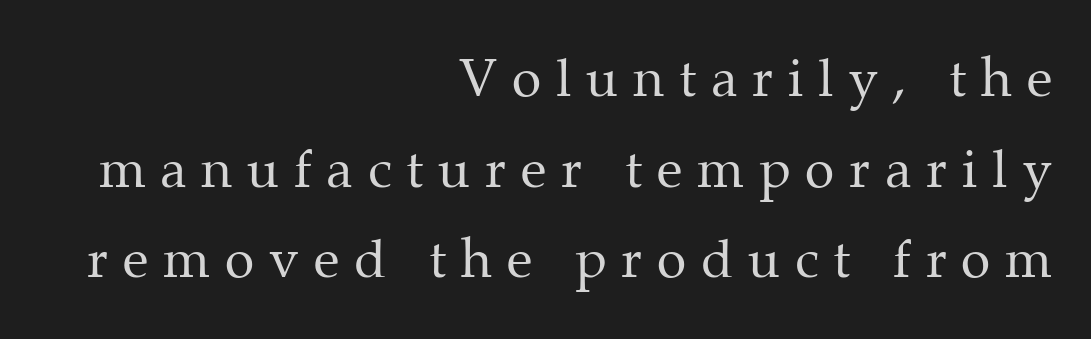
The image shows 53 px regular-weight serif type, upright; set right-aligned, line spacing 1.71x, unusually wide letter spacing (+0.28 em), not underlined; medium stroke contrast and a medium x-height.
